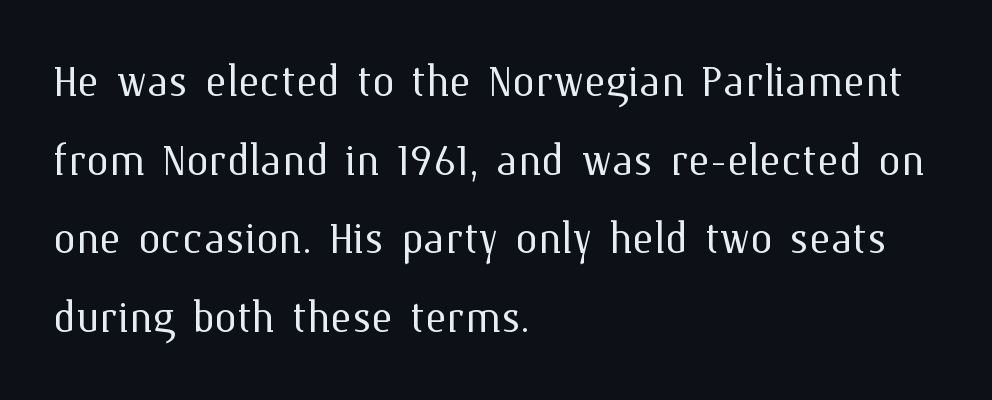
The image shows 57 px light type, upright; set left-aligned, normal line spacing (1.38x), normal letter spacing, not underlined; medium stroke contrast and a medium x-height.
